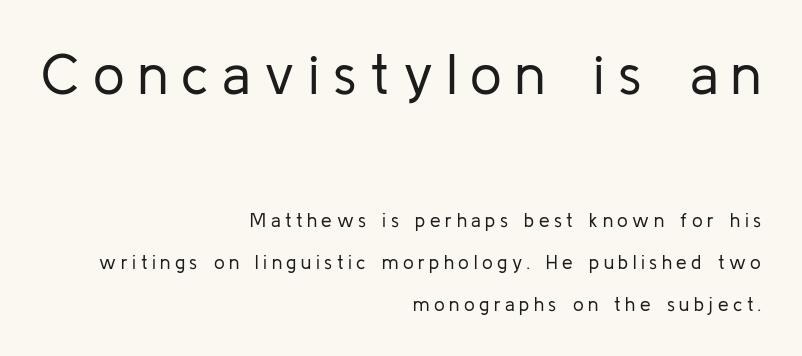
The image shows 56 px regular-weight sans-serif type, upright; set right-aligned, loose line spacing (2.2x), unusually wide letter spacing (+0.24 em), not underlined; the first (top) block is 2.95x larger; low stroke contrast and a medium x-height.
